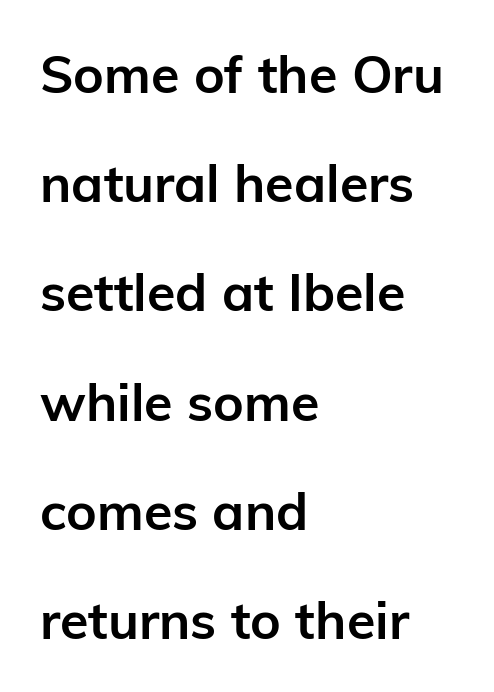
Q: Is the text bold? A: Yes.
Q: Is the text italic (slanted)? A: No, it is upright.
Q: Is the typeface a serif or a sans-serif typeface? A: Sans-serif.
Q: Is the text underlined? A: No.
Q: How is the paragraph aligned? A: Left-aligned.
Q: Is the spacing between letters normal or unusually wide? A: Normal.
Q: Is the spacing between lines tight, normal or loose? A: Loose.
Q: Width (condensed, normal, or wide)? A: Normal.
Q: Stroke contrast? A: Low.
Q: x-height? A: Medium.
Q: Monospaced? A: No.
